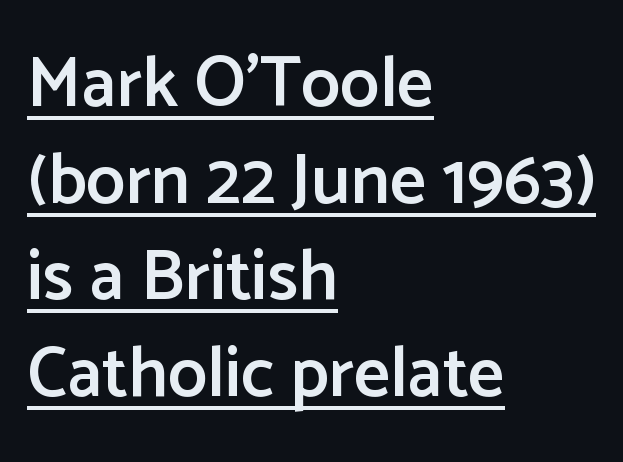
The image shows 71 px semibold sans-serif type, upright; set left-aligned, normal line spacing (1.36x), normal letter spacing, underlined; low stroke contrast and a medium x-height.
